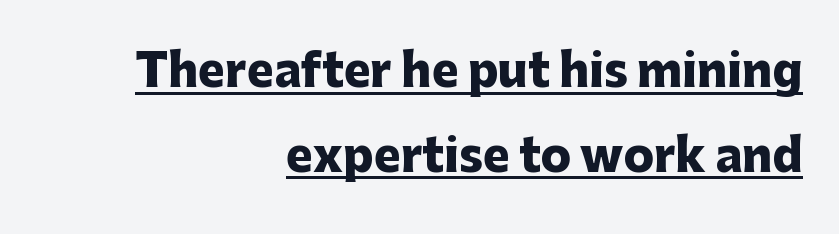
The face used here is proportionally spaced, like ordinary book or web type. If you drew a line through each stem, it would be perfectly vertical. Caption: lettering with a line underneath. This sample uses plain, unmodified letter spacing. Each letter's strokes conclude bluntly, with no projecting serifs. Pretty heavy lettering here — definitely bold.
